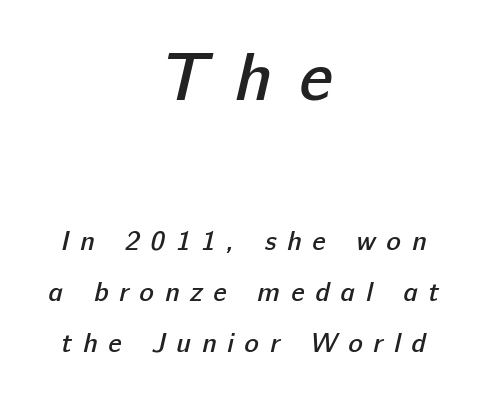
Q: Is the text bold? A: Semi-bold.
Q: Is the typeface a serif or a sans-serif typeface? A: Sans-serif.
Q: Is the text underlined? A: No.
Q: How is the paragraph aligned? A: Centered.
Q: Is the spacing between letters normal or unusually wide? A: Unusually wide.
Q: Which block of text is set in a larger size, the first (top) or the second (bottom)? A: The first (top) one.
Q: Width (condensed, normal, or wide)? A: Normal.
Q: Stroke contrast? A: Low.
Q: x-height? A: Medium.
Q: Monospaced? A: No.
